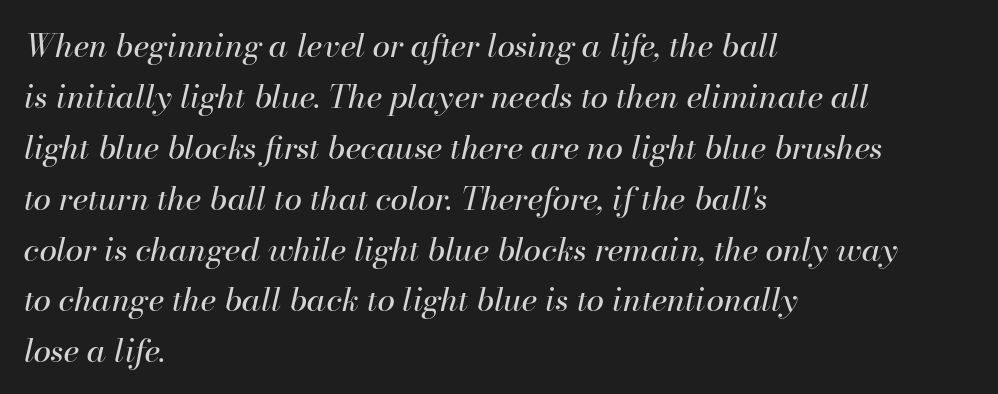
{"italic": "yes", "lean": "right", "slant_degrees": 13, "bold": "no", "weight": "regular", "width": "normal", "stroke_contrast": "high", "x_height": "small", "monospaced": "no", "underline": "no", "align": "left", "line_spacing": "normal", "line_spacing_ratio": 1.59, "letter_spacing": "normal", "letter_spacing_em": 0.0, "glyph_px": 32}
